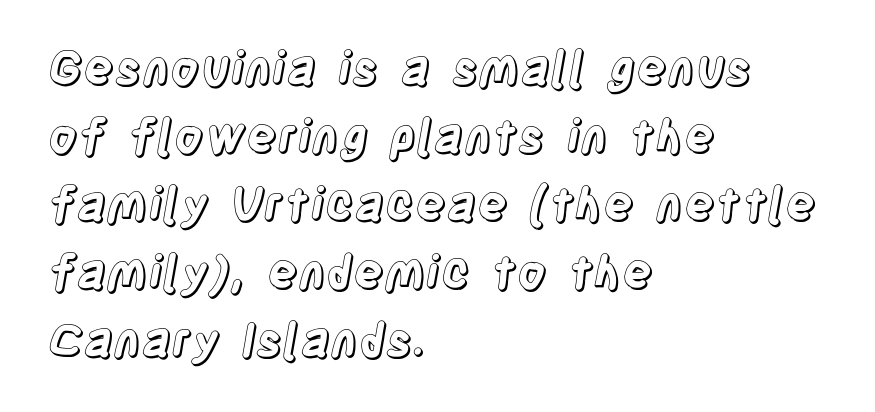
The image shows 46 px condensed type; set left-aligned, normal line spacing (1.48x), normal letter spacing, not underlined; a large x-height.
